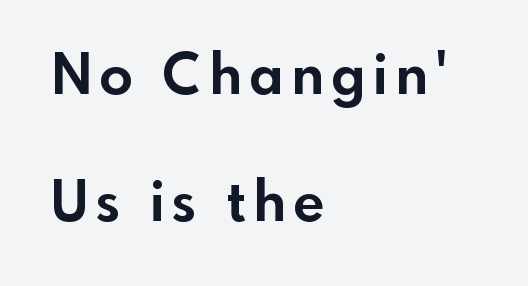
The image shows 55 px bold sans-serif type, upright; set left-aligned, loose line spacing (2.31x), not underlined; a small x-height.
